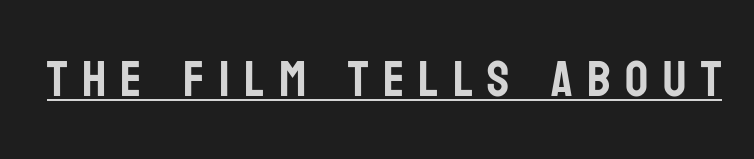
{"serif": "no", "italic": "no", "width": "condensed", "stroke_contrast": "low", "x_height": "large", "monospaced": "no", "underline": "yes", "letter_spacing": "wide", "letter_spacing_em": 0.28, "glyph_px": 51}
